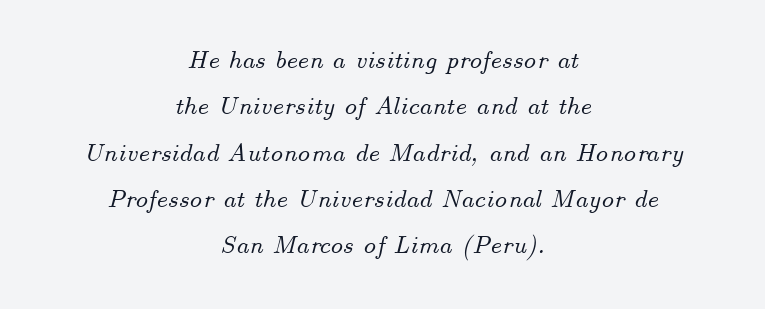
Q: Is the text italic (slanted)? A: Yes, it leans right by about 14 degrees.
Q: Is the text underlined? A: No.
Q: How is the paragraph aligned? A: Centered.
Q: Is the spacing between letters normal or unusually wide? A: Normal.
